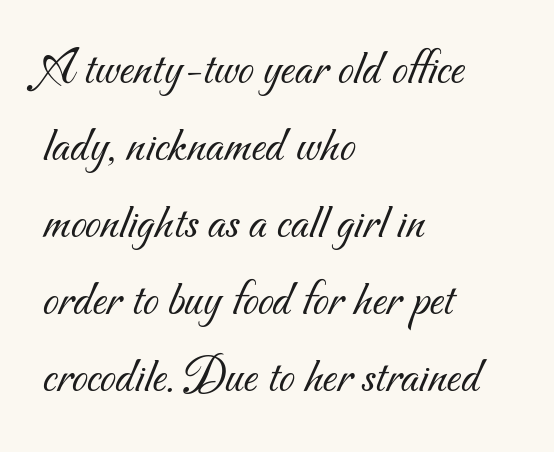
Q: Is the text bold? A: No.
Q: Is the typeface a serif or a sans-serif typeface? A: Sans-serif.
Q: Is the text underlined? A: No.
Q: How is the paragraph aligned? A: Left-aligned.
Q: Is the spacing between letters normal or unusually wide? A: Normal.
Q: Is the spacing between lines tight, normal or loose? A: Normal.
Q: Width (condensed, normal, or wide)? A: Normal.
Q: Stroke contrast? A: Medium.
Q: x-height? A: Small.
Q: Monospaced? A: No.
